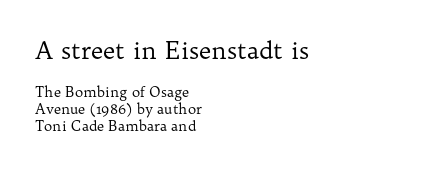
Q: Is the text bold? A: No.
Q: Is the text italic (slanted)? A: No, it is upright.
Q: Is the text underlined? A: No.
Q: How is the paragraph aligned? A: Left-aligned.
Q: Is the spacing between letters normal or unusually wide? A: Normal.
Q: Which block of text is set in a larger size, the first (top) or the second (bottom)? A: The first (top) one.
